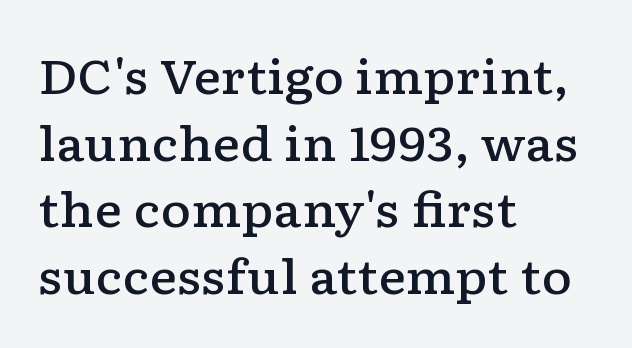
{"serif": "yes", "italic": "no", "bold": "semi", "weight": "semibold", "width": "wide", "stroke_contrast": "low", "x_height": "medium", "monospaced": "no", "underline": "no", "align": "left", "line_spacing": "normal", "line_spacing_ratio": 1.42, "letter_spacing": "normal", "letter_spacing_em": 0.0, "glyph_px": 47}
